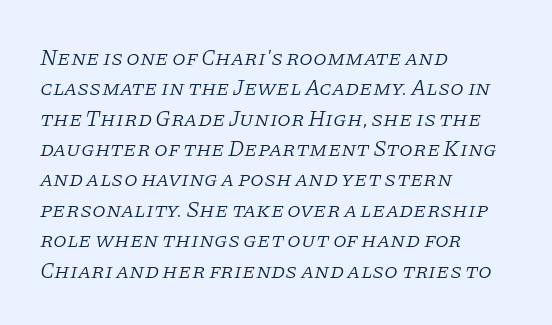
{"italic": "yes", "lean": "right", "slant_degrees": 11, "bold": "no", "underline": "no", "align": "left", "line_spacing": "normal", "line_spacing_ratio": 1.38, "letter_spacing": "normal", "letter_spacing_em": 0.0, "glyph_px": 22}
